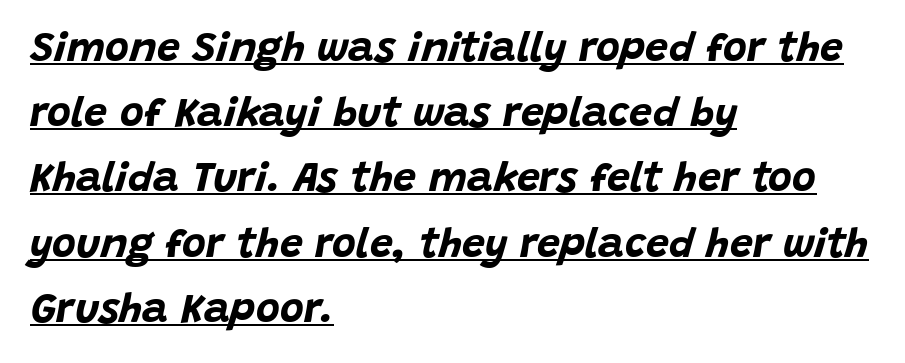
{"italic": "yes", "lean": "right", "slant_degrees": 15, "bold": "yes", "weight": "bold", "width": "normal", "stroke_contrast": "low", "x_height": "large", "monospaced": "no", "underline": "yes", "align": "left", "line_spacing": "normal", "line_spacing_ratio": 1.59, "letter_spacing": "normal", "letter_spacing_em": 0.0, "glyph_px": 41}
